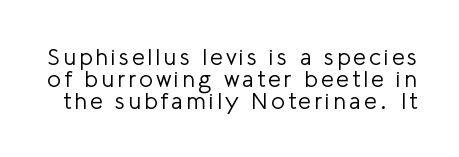
{"italic": "no", "bold": "no", "underline": "no", "line_spacing": "tight", "line_spacing_ratio": 0.96, "glyph_px": 23}
